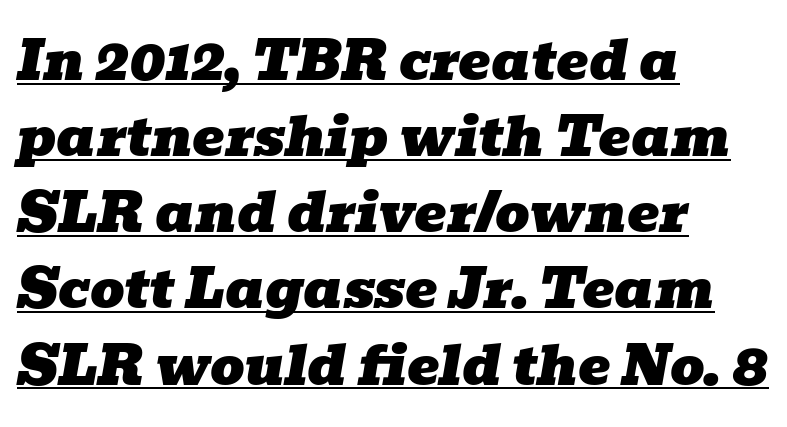
Q: Is the text italic (slanted)? A: Yes, it leans right by about 10 degrees.
Q: Is the typeface a serif or a sans-serif typeface? A: Serif.
Q: Is the text underlined? A: Yes.
Q: How is the paragraph aligned? A: Left-aligned.
Q: Is the spacing between letters normal or unusually wide? A: Normal.
Q: Is the spacing between lines tight, normal or loose? A: Normal.
Q: Width (condensed, normal, or wide)? A: Wide.
Q: Stroke contrast? A: Low.
Q: x-height? A: Medium.
Q: Monospaced? A: No.
